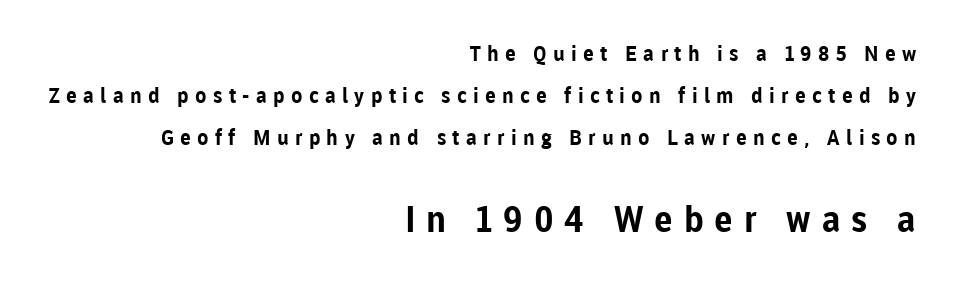
The image shows 36 px bold sans-serif type, upright; set right-aligned, loose line spacing (2.01x), unusually wide letter spacing (+0.3 em), not underlined; the second (bottom) block is 1.71x larger; low stroke contrast and a medium x-height.
